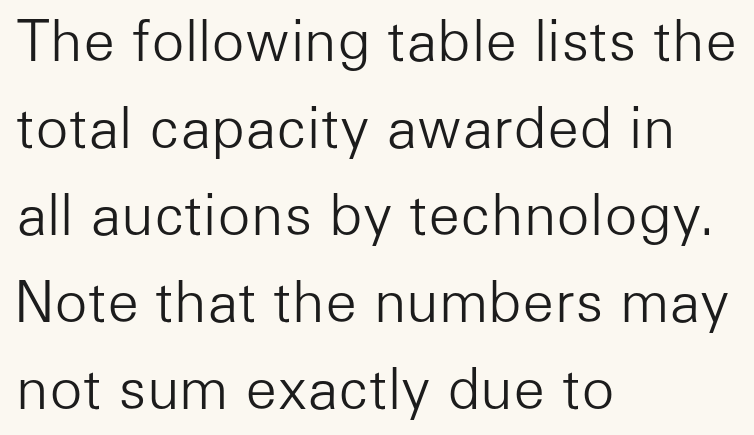
The image shows 55 px light sans-serif type, upright; set left-aligned, normal line spacing (1.58x), normal letter spacing, not underlined; low stroke contrast and a medium x-height.
